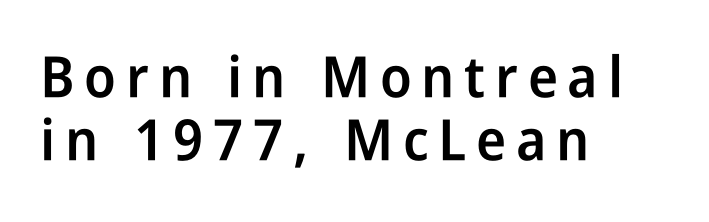
Q: Is the text bold? A: Semi-bold.
Q: Is the text italic (slanted)? A: No, it is upright.
Q: Is the typeface a serif or a sans-serif typeface? A: Sans-serif.
Q: Is the text underlined? A: No.
Q: How is the paragraph aligned? A: Left-aligned.
Q: Is the spacing between lines tight, normal or loose? A: Tight.
Q: Width (condensed, normal, or wide)? A: Condensed.
Q: Stroke contrast? A: Low.
Q: x-height? A: Medium.
Q: Monospaced? A: No.
